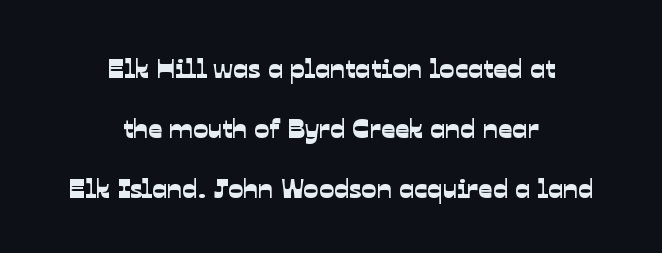
Q: Is the typeface a serif or a sans-serif typeface? A: Sans-serif.
Q: Is the text underlined? A: No.
Q: How is the paragraph aligned? A: Centered.
Q: Is the spacing between letters normal or unusually wide? A: Normal.
Q: Is the spacing between lines tight, normal or loose? A: Loose.
Q: Width (condensed, normal, or wide)? A: Normal.
Q: Stroke contrast? A: Low.
Q: x-height? A: Medium.
Q: Monospaced? A: No.
